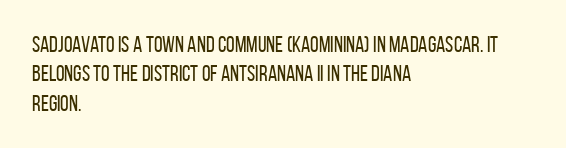
Q: Is the text bold? A: No.
Q: Is the text italic (slanted)? A: No, it is upright.
Q: Is the text underlined? A: No.
Q: How is the paragraph aligned? A: Left-aligned.
Q: Is the spacing between letters normal or unusually wide? A: Normal.
Q: Is the spacing between lines tight, normal or loose? A: Normal.
